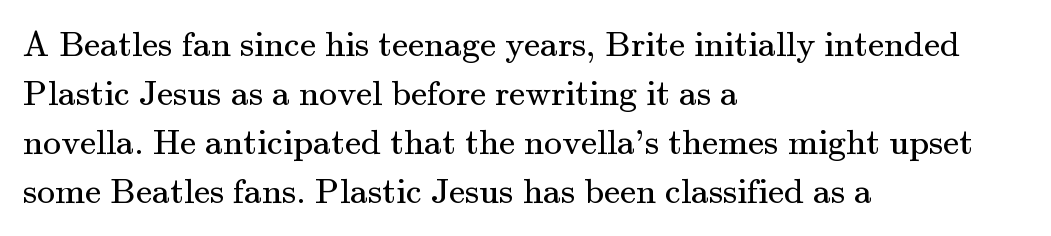
The image shows 36 px regular-weight serif type, upright; set left-aligned, normal line spacing (1.36x), normal letter spacing, not underlined; medium stroke contrast and a small x-height.
